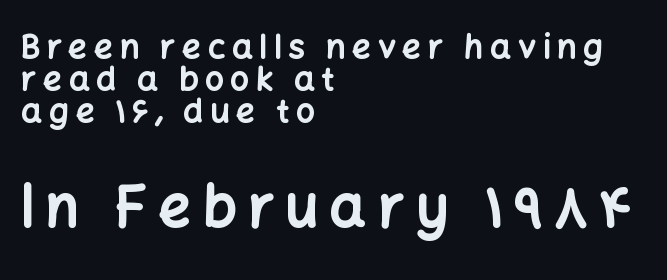
Q: Is the text bold? A: Yes.
Q: Is the text italic (slanted)? A: No, it is upright.
Q: Is the typeface a serif or a sans-serif typeface? A: Sans-serif.
Q: Is the text underlined? A: No.
Q: How is the paragraph aligned? A: Left-aligned.
Q: Is the spacing between letters normal or unusually wide? A: Unusually wide.
Q: Is the spacing between lines tight, normal or loose? A: Tight.
Q: Which block of text is set in a larger size, the first (top) or the second (bottom)? A: The second (bottom) one.
Q: Width (condensed, normal, or wide)? A: Normal.
Q: Stroke contrast? A: Low.
Q: x-height? A: Medium.
Q: Monospaced? A: No.
